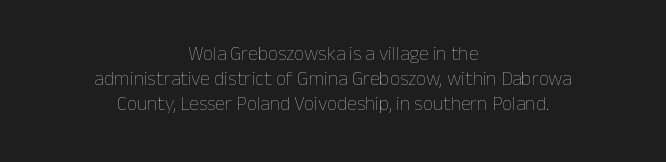
{"italic": "no", "bold": "no", "underline": "no", "align": "center", "line_spacing": "normal", "line_spacing_ratio": 1.26, "letter_spacing": "normal", "letter_spacing_em": 0.0, "glyph_px": 20}
